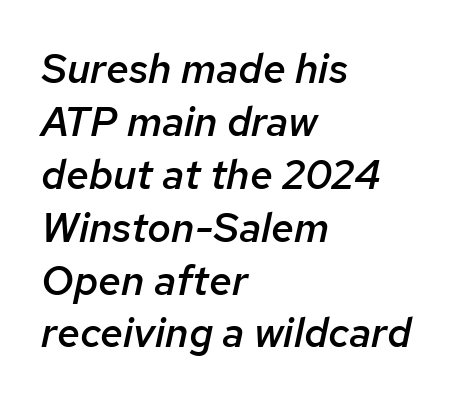
The passage shown has conventional tracking throughout. Strokes here are thickened, but only to semibold level. Observe the lean: these are italic letterforms. The compositor pushed each line to the left boundary.
